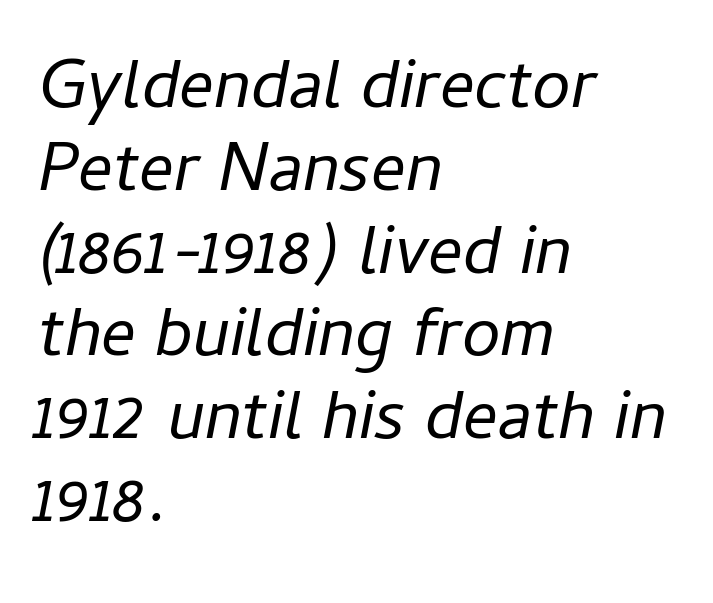
Q: Is the text bold? A: No.
Q: Is the text italic (slanted)? A: Yes, it leans right by about 11 degrees.
Q: Is the text underlined? A: No.
Q: How is the paragraph aligned? A: Left-aligned.
Q: Is the spacing between letters normal or unusually wide? A: Normal.
Q: Width (condensed, normal, or wide)? A: Normal.
Q: Stroke contrast? A: Low.
Q: x-height? A: Medium.
Q: Monospaced? A: No.
